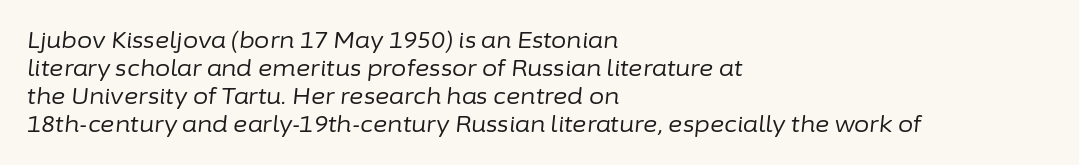
Q: Is the text bold? A: No.
Q: Is the text italic (slanted)? A: Yes, it leans right by about 6 degrees.
Q: Is the text underlined? A: No.
Q: How is the paragraph aligned? A: Left-aligned.
Q: Is the spacing between letters normal or unusually wide? A: Normal.
Q: Is the spacing between lines tight, normal or loose? A: Normal.
